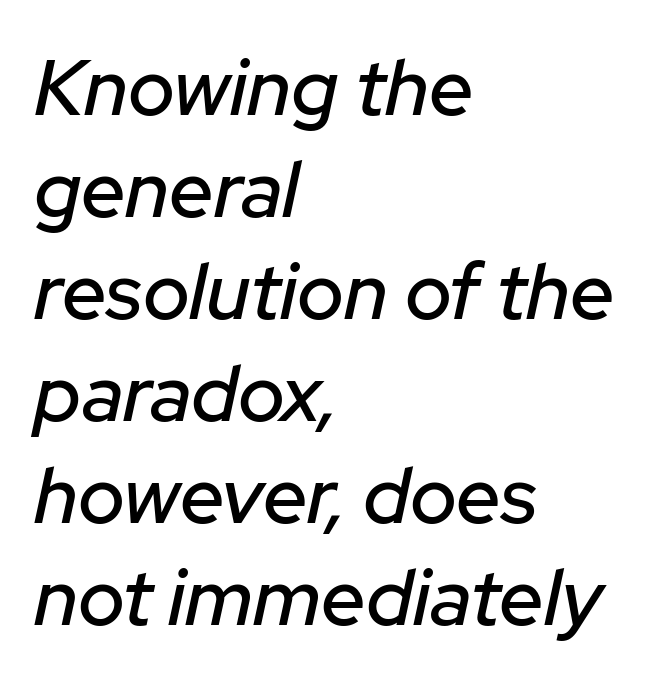
{"italic": "yes", "lean": "right", "slant_degrees": 12, "width": "normal", "stroke_contrast": "low", "x_height": "medium", "monospaced": "no", "underline": "no", "align": "left", "line_spacing": "normal", "line_spacing_ratio": 1.29, "letter_spacing": "normal", "letter_spacing_em": 0.0, "glyph_px": 79}
